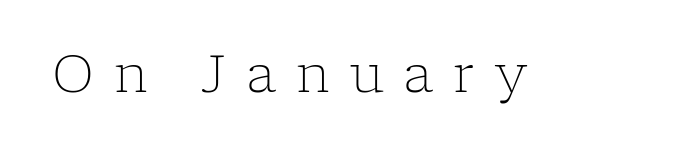
The image shows 51 px light serif type, upright; set unusually wide letter spacing (+0.39 em), not underlined; low stroke contrast and a medium x-height.
